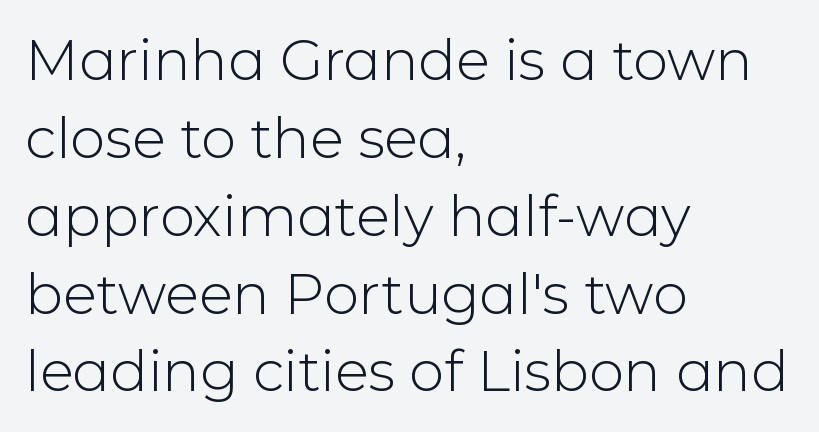
Has an underline been added? It has not. The vertical gap from one line to the next is medium. Standard letterfit; no display-style spreading of the glyphs. Italic: no, the glyphs are upright roman. Each stroke keeps to a modest, everyday thickness or less.
